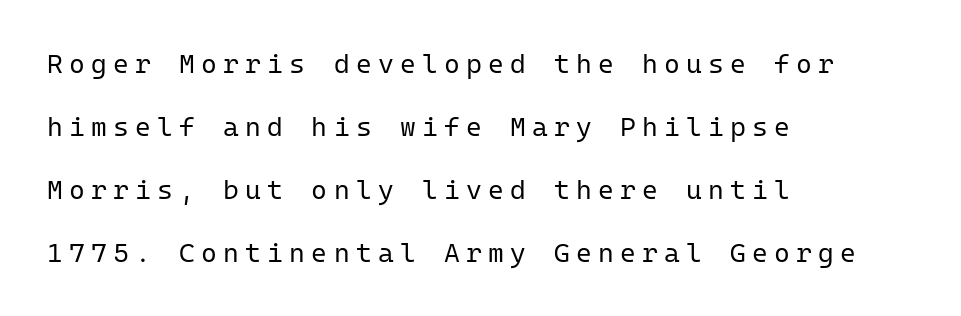
Q: Is the text bold? A: No.
Q: Is the text italic (slanted)? A: No, it is upright.
Q: Is the text underlined? A: No.
Q: How is the paragraph aligned? A: Left-aligned.
Q: Is the spacing between letters normal or unusually wide? A: Unusually wide.
Q: Is the spacing between lines tight, normal or loose? A: Loose.
